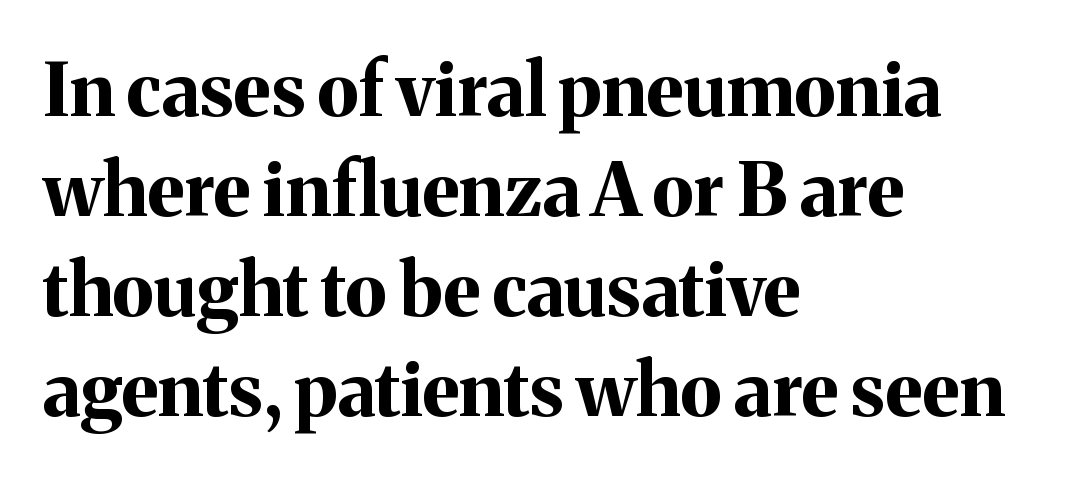
Q: Is the text bold? A: Yes.
Q: Is the text italic (slanted)? A: No, it is upright.
Q: Is the typeface a serif or a sans-serif typeface? A: Serif.
Q: Is the text underlined? A: No.
Q: How is the paragraph aligned? A: Left-aligned.
Q: Is the spacing between letters normal or unusually wide? A: Normal.
Q: Is the spacing between lines tight, normal or loose? A: Normal.
Q: Width (condensed, normal, or wide)? A: Normal.
Q: Stroke contrast? A: Medium.
Q: x-height? A: Medium.
Q: Monospaced? A: No.
